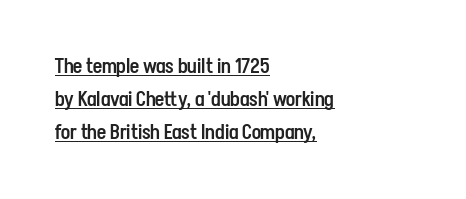
{"italic": "no", "bold": "semi", "underline": "yes", "align": "left", "line_spacing": "normal", "line_spacing_ratio": 1.66, "letter_spacing": "normal", "letter_spacing_em": 0.0, "glyph_px": 20}
